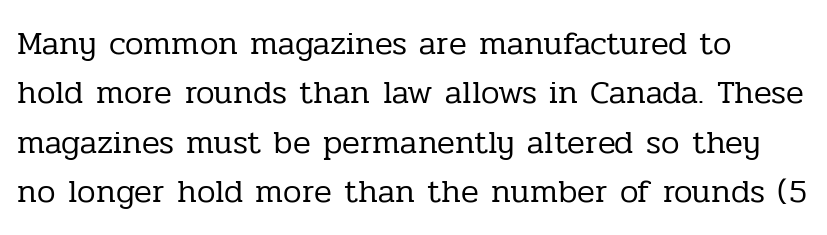
The image shows 33 px regular-weight serif type, upright; set normal line spacing (1.5x), normal letter spacing, not underlined; low stroke contrast and a medium x-height.
